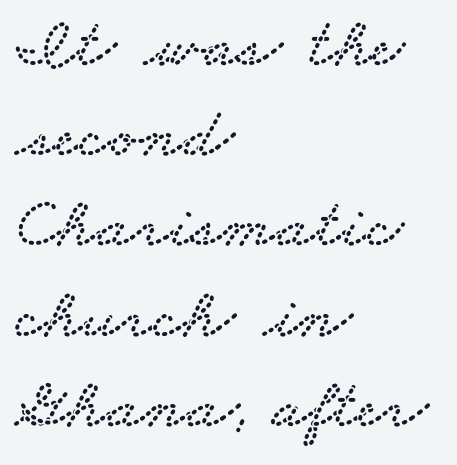
{"width": "wide", "stroke_contrast": "low", "x_height": "small", "monospaced": "no", "underline": "no", "align": "left", "line_spacing": "normal", "line_spacing_ratio": 1.27, "letter_spacing": "normal", "letter_spacing_em": 0.0, "glyph_px": 71}
